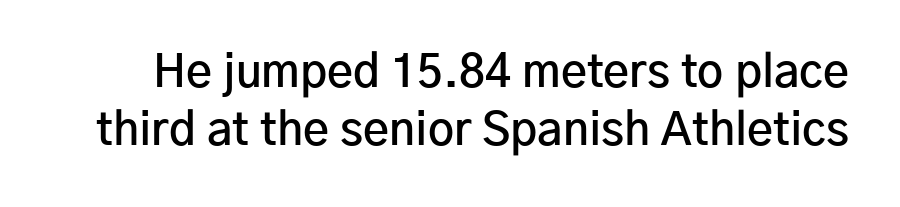
Q: Is the text bold? A: Semi-bold.
Q: Is the text italic (slanted)? A: No, it is upright.
Q: Is the typeface a serif or a sans-serif typeface? A: Sans-serif.
Q: Is the text underlined? A: No.
Q: Is the spacing between letters normal or unusually wide? A: Normal.
Q: Is the spacing between lines tight, normal or loose? A: Normal.
Q: Width (condensed, normal, or wide)? A: Normal.
Q: Stroke contrast? A: Low.
Q: x-height? A: Medium.
Q: Monospaced? A: No.
